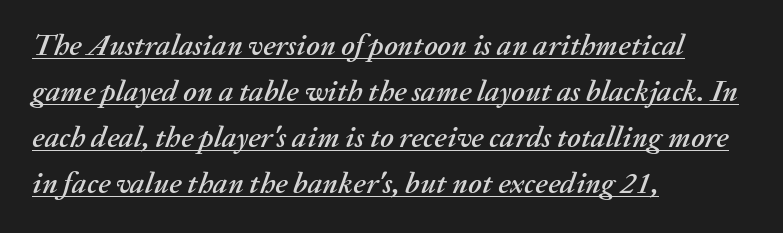
Q: Is the text italic (slanted)? A: Yes, it leans right by about 20 degrees.
Q: Is the text underlined? A: Yes.
Q: How is the paragraph aligned? A: Left-aligned.
Q: Is the spacing between letters normal or unusually wide? A: Normal.
Q: Is the spacing between lines tight, normal or loose? A: Normal.
Q: Width (condensed, normal, or wide)? A: Normal.
Q: Stroke contrast? A: Medium.
Q: x-height? A: Medium.
Q: Monospaced? A: No.
